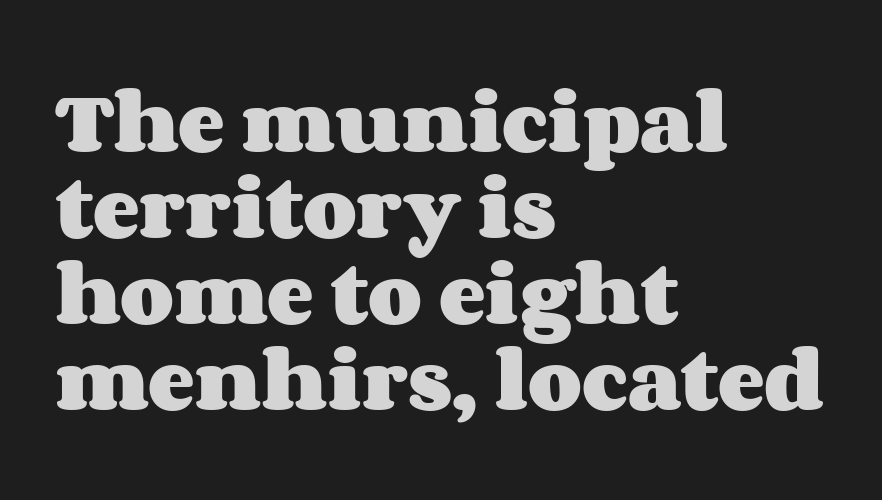
{"italic": "no", "bold": "yes", "weight": "heavy", "width": "wide", "stroke_contrast": "medium", "x_height": "large", "monospaced": "no", "underline": "no", "align": "left", "line_spacing_ratio": 1.23, "letter_spacing": "normal", "letter_spacing_em": 0.0, "glyph_px": 70}
